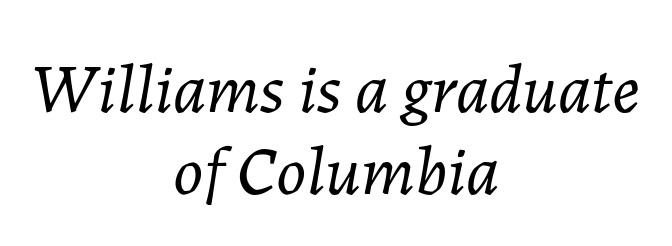
Q: Is the text bold? A: No.
Q: Is the text italic (slanted)? A: Yes, it leans right by about 7 degrees.
Q: Is the text underlined? A: No.
Q: How is the paragraph aligned? A: Centered.
Q: Is the spacing between letters normal or unusually wide? A: Normal.
Q: Width (condensed, normal, or wide)? A: Normal.
Q: Stroke contrast? A: Low.
Q: x-height? A: Medium.
Q: Monospaced? A: No.
